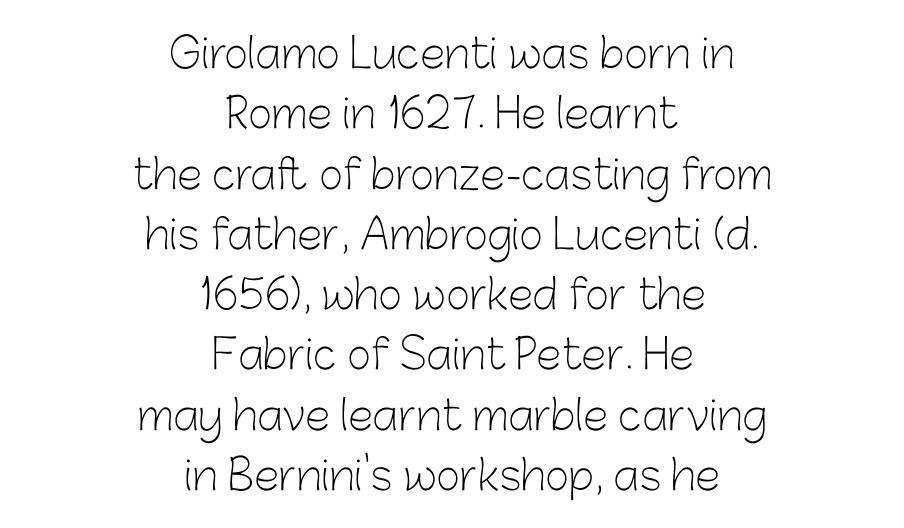
This sample uses a sans-serif face. The axis of the letterforms is exactly vertical. Students, note that the glyphs here touch the page at normal intervals. Notice how descenders clear the ascenders below comfortably — that's standard leading.
